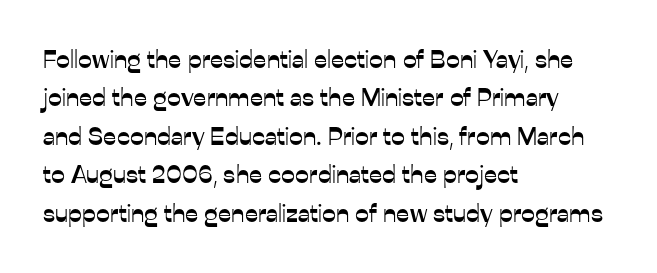
{"italic": "no", "underline": "no", "align": "left", "line_spacing": "normal", "line_spacing_ratio": 1.54, "letter_spacing": "normal", "letter_spacing_em": 0.0, "glyph_px": 25}
